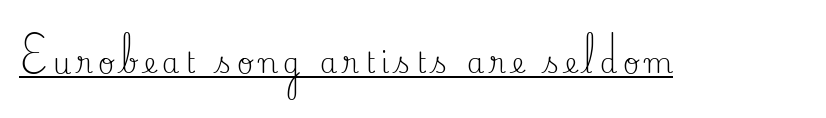
{"serif": "yes", "italic": "no", "bold": "no", "weight": "regular", "width": "normal", "stroke_contrast": "medium", "x_height": "small", "monospaced": "no", "underline": "yes", "letter_spacing": "wide", "letter_spacing_em": 0.2, "glyph_px": 28}
